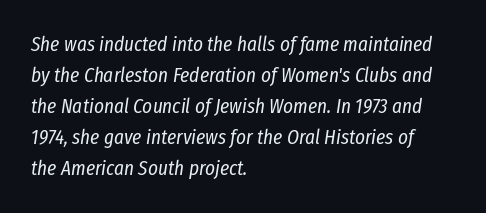
Glyph-to-glyph distance matches everyday printed text. The letters are slanted; this is an italic face. Is the type heavy? It reads as light-to-regular instead. The glyphs are unaccompanied by any horizontal stroke below them. The setting favours the left margin, as ordinary paragraphs usually do. Summary of vertical rhythm: regular, with standard interline spacing.
